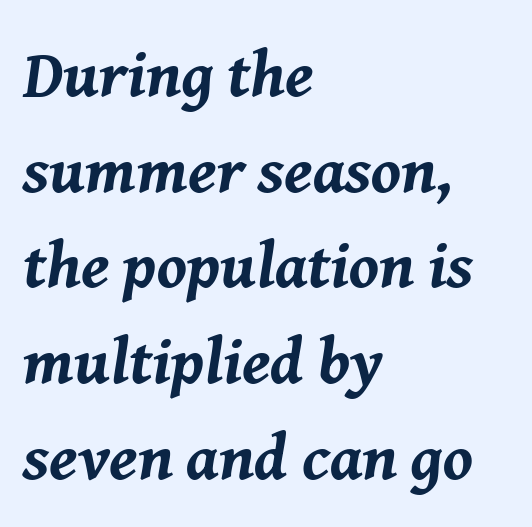
{"italic": "yes", "lean": "right", "slant_degrees": 8, "bold": "yes", "weight": "bold", "width": "normal", "stroke_contrast": "medium", "x_height": "medium", "monospaced": "no", "underline": "no", "align": "left", "line_spacing": "normal", "line_spacing_ratio": 1.45, "letter_spacing": "normal", "letter_spacing_em": 0.0, "glyph_px": 66}
